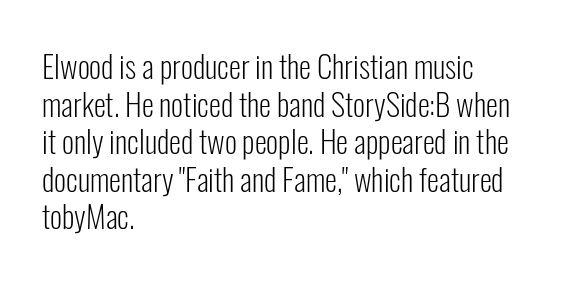
{"serif": "no", "italic": "no", "bold": "no", "weight": "light", "width": "condensed", "stroke_contrast": "low", "x_height": "medium", "monospaced": "no", "underline": "no", "align": "left", "line_spacing_ratio": 1.21, "letter_spacing": "normal", "letter_spacing_em": 0.0, "glyph_px": 31}
